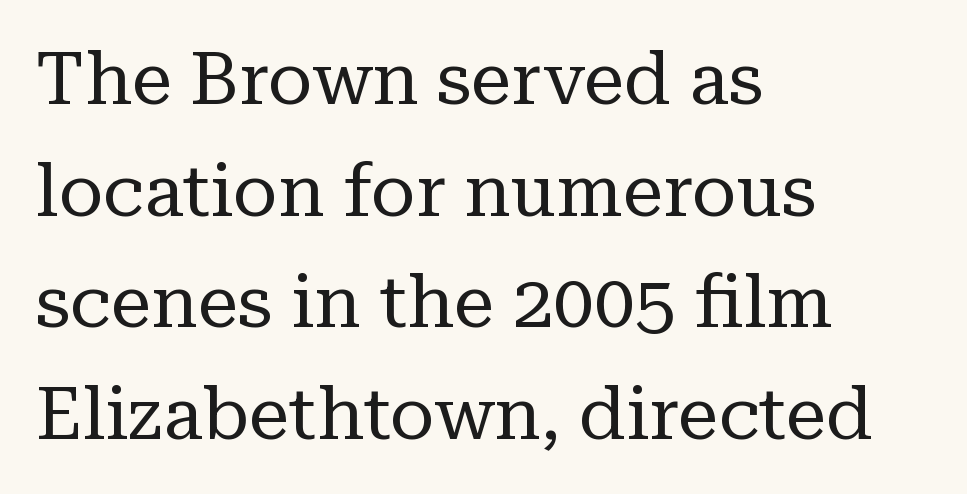
Weight: not bold — regular or lighter. Letters rest on an invisible, unmarked baseline. The letters stand upright; this is a roman face. A classic flush-left, rag-right setting is used for this passage. Spacing verdict: proportional, widths tailored to each character. Short note: letters normally spaced.
